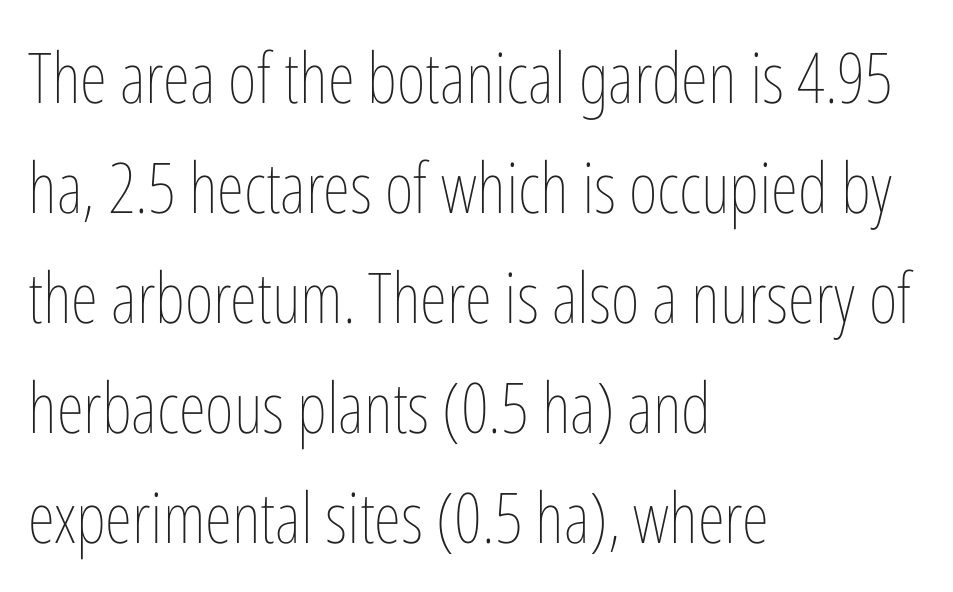
A clean baseline with only descenders dipping below it. This is roman type, the default non-slanted kind. Compared with typical body copy, the letter spacing here is the same. Short and long lines alike share a common starting point at left. Caption: face not bold, strokes unweighted. Here the designer chose a conventional face with non-uniform glyph widths.
